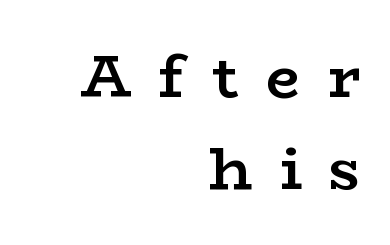
The image shows 60 px semibold, wide serif type, upright; set right-aligned, normal line spacing (1.54x), unusually wide letter spacing (+0.46 em), not underlined; low stroke contrast and a medium x-height.
